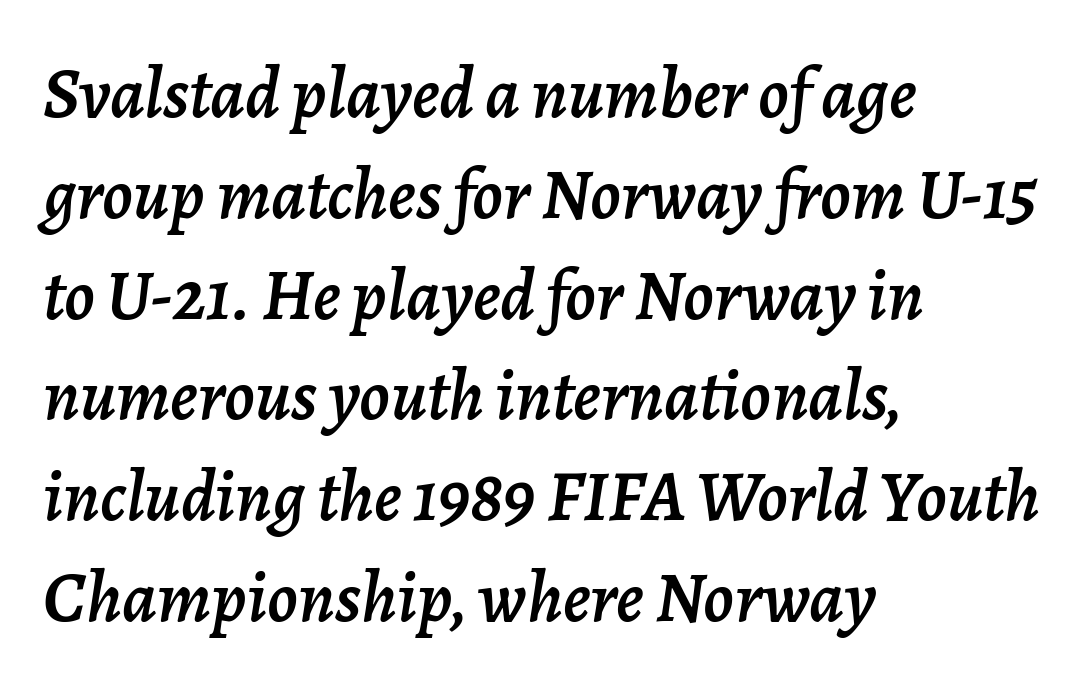
The image shows 72 px text type, italic (leaning right); set left-aligned, normal line spacing (1.4x), normal letter spacing, not underlined; low stroke contrast and a medium x-height.
